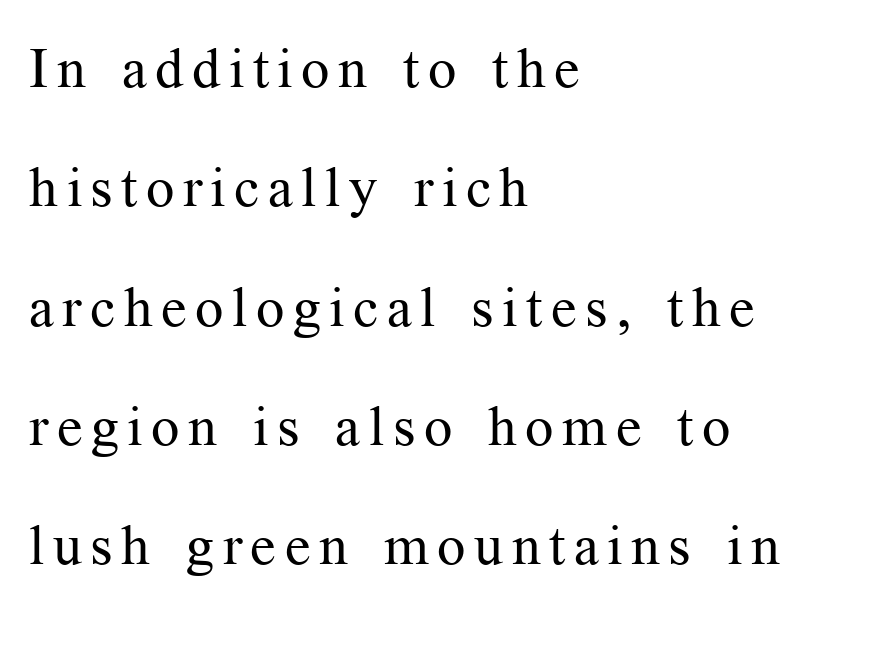
The image shows 56 px regular-weight serif type, upright; set left-aligned, loose line spacing (2.13x), not underlined; medium stroke contrast and a medium x-height.
